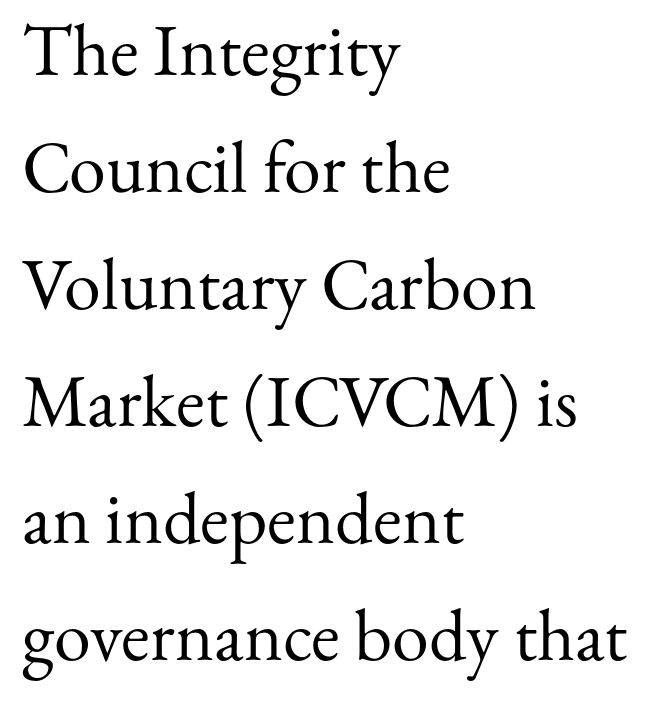
Which margin do the lines hug? The left one — the right edge is uneven. The letters stand straight up with perfectly vertical stems. This is serif lettering, the kind often seen in printed books. Stroke mass is kept to a normal reading level or below.
